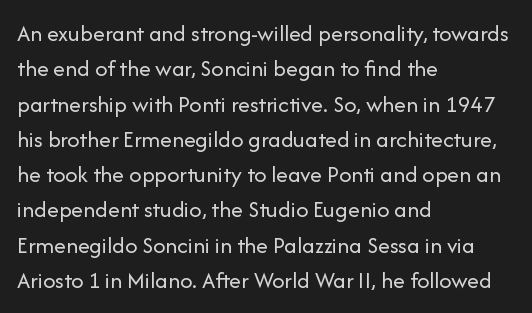
Tracking value appears to be zero — textbook default spacing. Posture: straight, roman, zero tilt. Leftover space on each line is placed entirely after the last word. This is not heavy type; no bold has been used.
